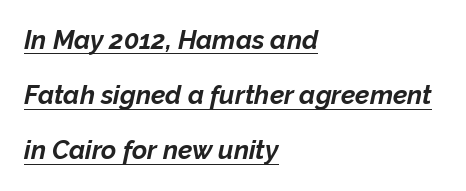
Q: Is the text bold? A: Yes.
Q: Is the text italic (slanted)? A: Yes, it leans right by about 12 degrees.
Q: Is the text underlined? A: Yes.
Q: How is the paragraph aligned? A: Left-aligned.
Q: Is the spacing between letters normal or unusually wide? A: Normal.
Q: Is the spacing between lines tight, normal or loose? A: Loose.
